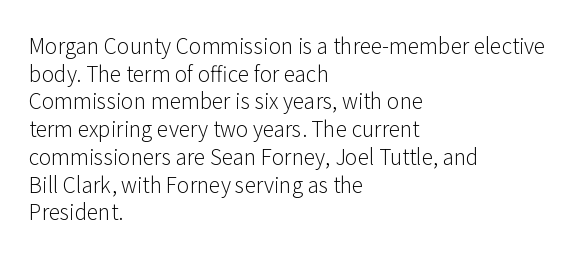
{"italic": "no", "bold": "no", "underline": "no", "align": "left", "line_spacing": "normal", "line_spacing_ratio": 1.32, "letter_spacing": "normal", "letter_spacing_em": 0.0, "glyph_px": 21}
